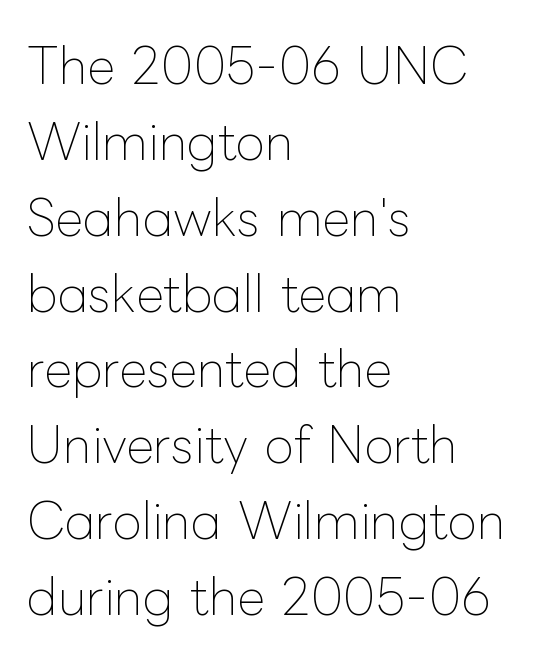
Vertical strokes here are truly vertical. Each letter keeps its own natural width here, so spacing adapts to shape. Tracking value appears to be zero — textbook default spacing. Each new line begins a customary step beneath the previous one. The glyphs are unaccompanied by any horizontal stroke below them.
